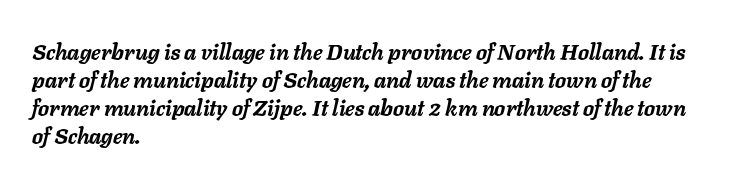
Does the weight exceed regular? Yes, all the way to bold. Check under the words: just untouched page. The vertical gap from one line to the next is medium. A typesetter would call this zero additional tracking.
